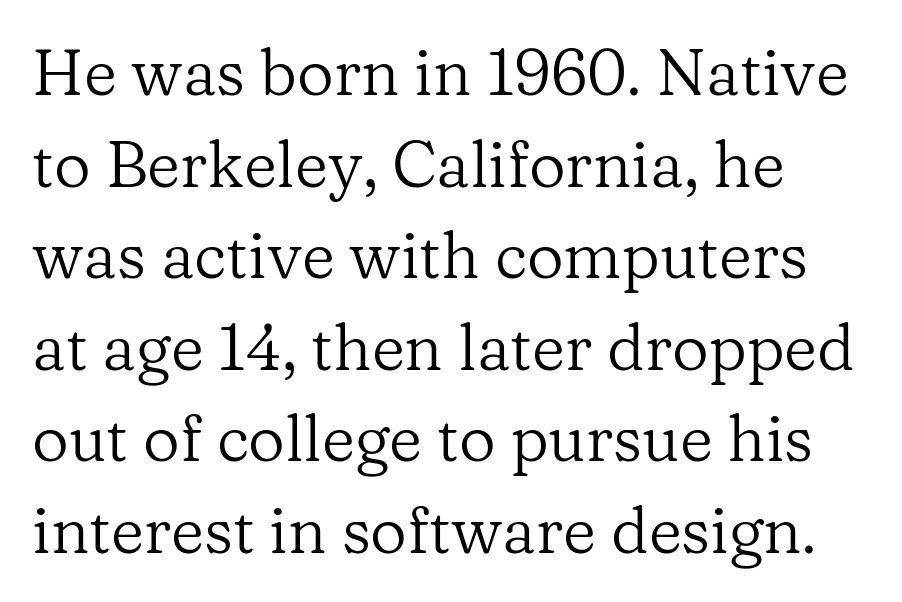
The image shows 64 px regular-weight serif type, upright; set left-aligned, normal line spacing (1.43x), normal letter spacing, not underlined; low stroke contrast and a medium x-height.
